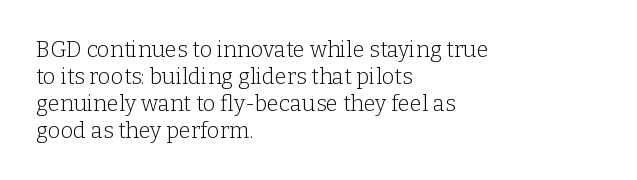
The image shows 22 px text type, upright; set left-aligned, line spacing 1.22x, normal letter spacing, not underlined.
